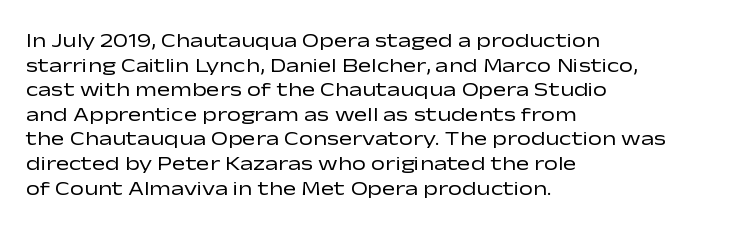
{"italic": "no", "bold": "no", "underline": "no", "align": "left", "line_spacing_ratio": 1.23, "letter_spacing": "normal", "letter_spacing_em": 0.0, "glyph_px": 20}
